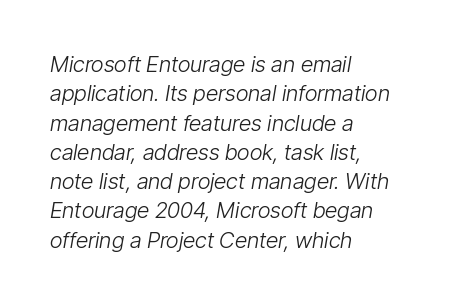
Q: Is the text bold? A: No.
Q: Is the text italic (slanted)? A: Yes, it leans right by about 9 degrees.
Q: Is the text underlined? A: No.
Q: How is the paragraph aligned? A: Left-aligned.
Q: Is the spacing between letters normal or unusually wide? A: Normal.
Q: Is the spacing between lines tight, normal or loose? A: Normal.
